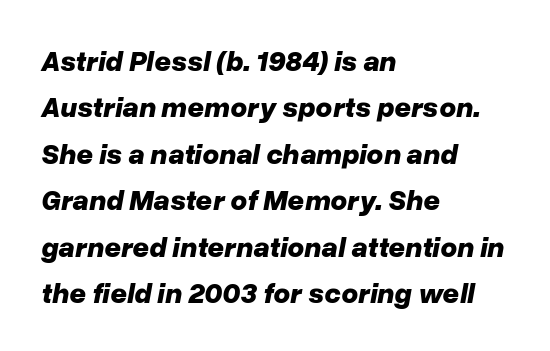
{"italic": "yes", "lean": "right", "slant_degrees": 10, "bold": "yes", "weight": "bold", "width": "normal", "stroke_contrast": "low", "x_height": "medium", "monospaced": "no", "underline": "no", "align": "left", "line_spacing": "normal", "line_spacing_ratio": 1.6, "letter_spacing": "normal", "letter_spacing_em": 0.0, "glyph_px": 29}
